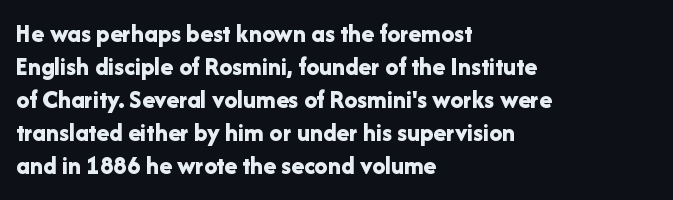
{"italic": "no", "bold": "yes", "underline": "no", "align": "left", "line_spacing": "normal", "line_spacing_ratio": 1.27, "letter_spacing": "normal", "letter_spacing_em": 0.0, "glyph_px": 26}
